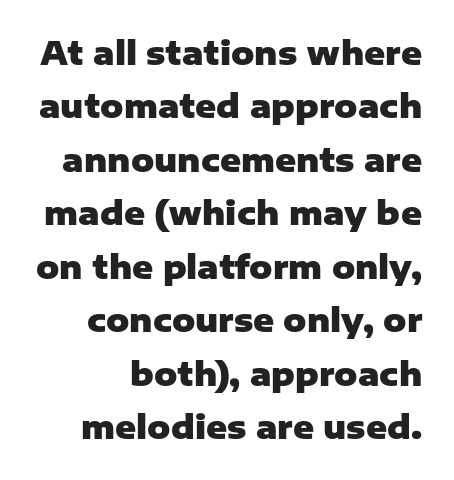
The image shows 32 px heavy sans-serif type, upright; set normal line spacing (1.67x), normal letter spacing, not underlined; low stroke contrast and a medium x-height.
